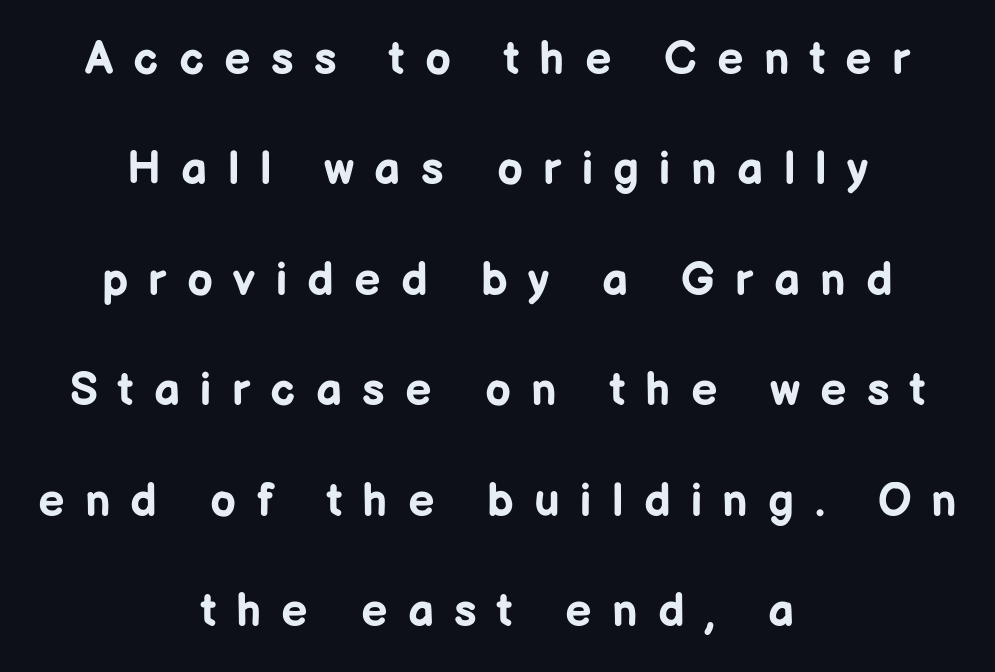
The image shows 46 px bold sans-serif type, upright; set centered, loose line spacing (2.4x), unusually wide letter spacing (+0.44 em), not underlined; low stroke contrast and a medium x-height.
